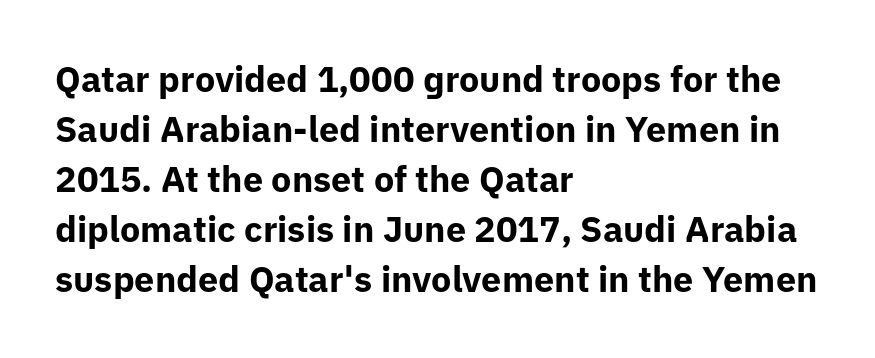
Q: Is the text bold? A: Yes.
Q: Is the text italic (slanted)? A: No, it is upright.
Q: Is the typeface a serif or a sans-serif typeface? A: Sans-serif.
Q: Is the text underlined? A: No.
Q: How is the paragraph aligned? A: Left-aligned.
Q: Is the spacing between letters normal or unusually wide? A: Normal.
Q: Is the spacing between lines tight, normal or loose? A: Normal.
Q: Width (condensed, normal, or wide)? A: Normal.
Q: Stroke contrast? A: Low.
Q: x-height? A: Medium.
Q: Monospaced? A: No.
